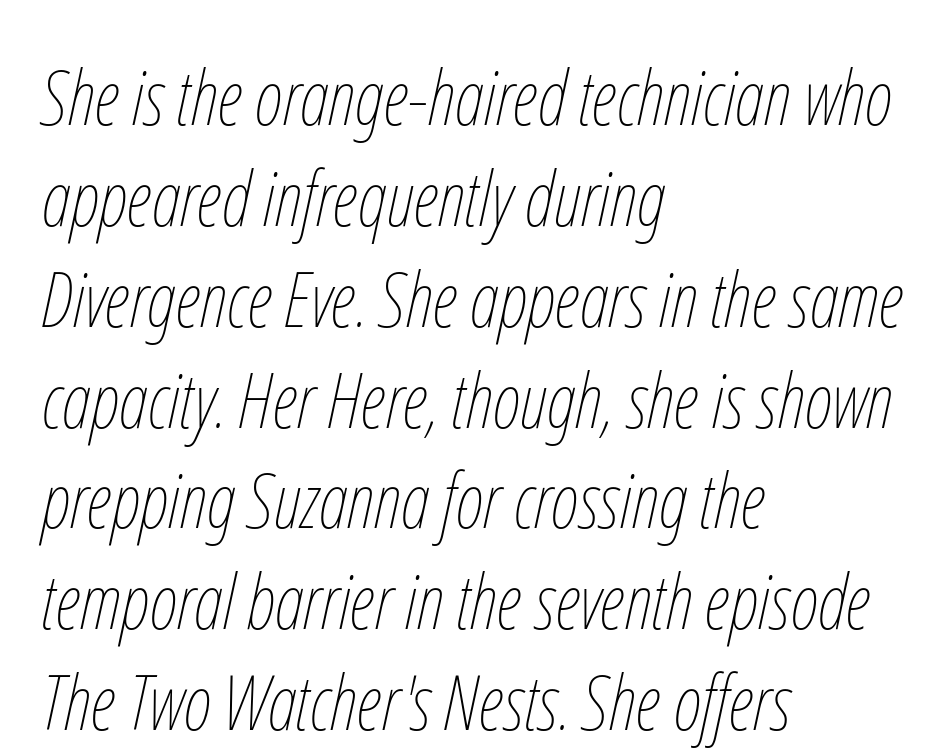
{"italic": "yes", "lean": "right", "slant_degrees": 12, "bold": "no", "weight": "thin", "width": "condensed", "stroke_contrast": "low", "x_height": "medium", "monospaced": "no", "underline": "no", "align": "left", "line_spacing": "normal", "line_spacing_ratio": 1.31, "letter_spacing": "normal", "letter_spacing_em": 0.0, "glyph_px": 77}
